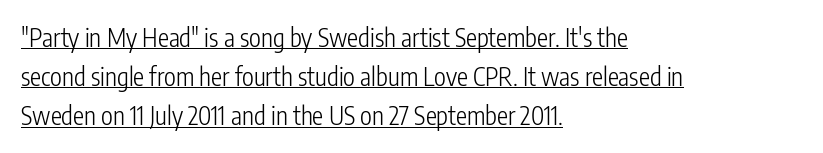
{"italic": "no", "bold": "no", "underline": "yes", "align": "left", "line_spacing": "normal", "line_spacing_ratio": 1.57, "letter_spacing": "normal", "letter_spacing_em": 0.0, "glyph_px": 25}
